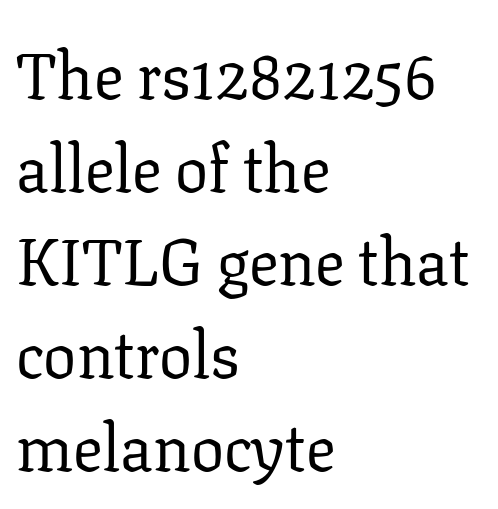
The passage shown is not underscored anywhere. This sample has the flowing, uneven cadence of proportional lettering. Visually the block forms a straight wall on the left and a jagged coastline on the right. Weight: not bold — regular or lighter.
